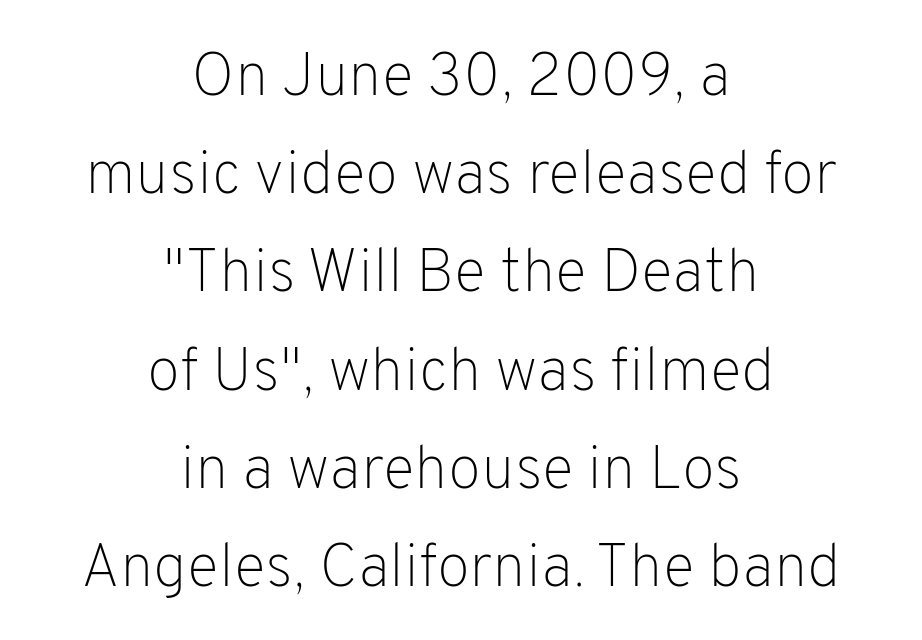
The image shows 61 px light sans-serif type, upright; set centered, normal line spacing (1.61x), normal letter spacing, not underlined; low stroke contrast and a medium x-height.
